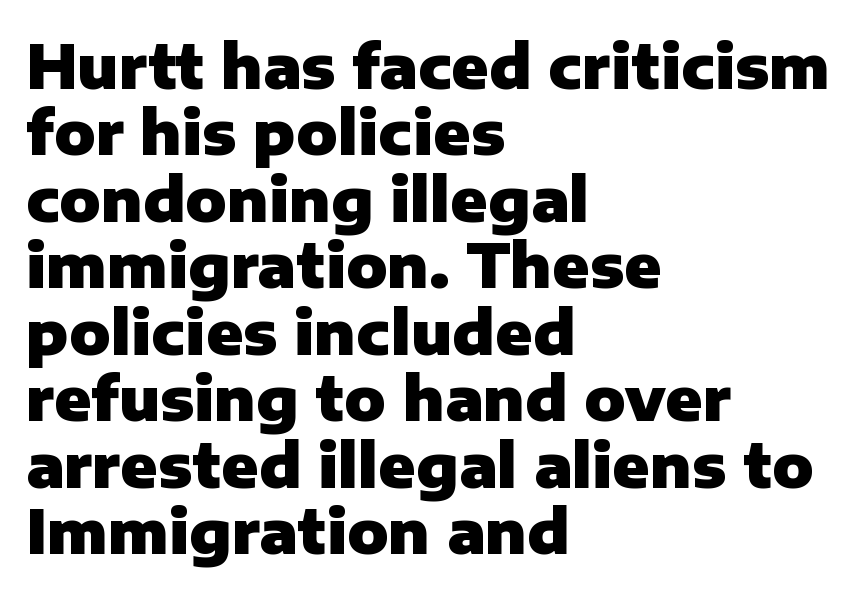
The font is running at its bold setting. The line texture is even and compact thanks to regular tracking. Letters rest on an invisible, unmarked baseline. Regarding leading, the lines here are crowded together. Font category for this specimen: sans-serif.
